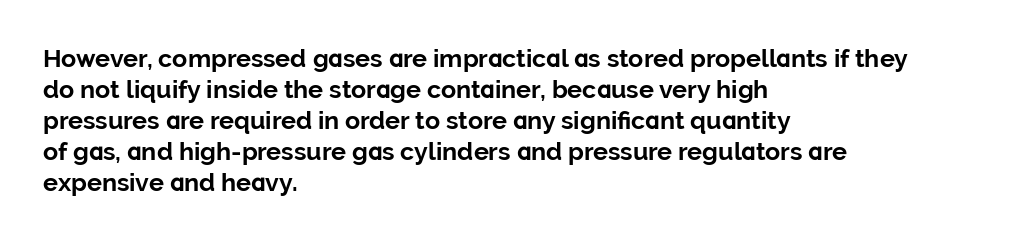
Q: Is the text bold? A: Yes.
Q: Is the text italic (slanted)? A: No, it is upright.
Q: Is the text underlined? A: No.
Q: How is the paragraph aligned? A: Left-aligned.
Q: Is the spacing between letters normal or unusually wide? A: Normal.
